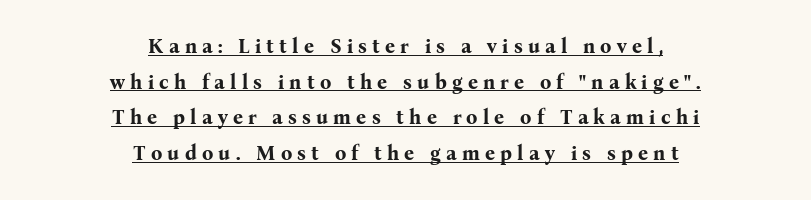
{"italic": "no", "bold": "yes", "underline": "yes", "align": "center", "line_spacing_ratio": 1.78, "letter_spacing": "wide", "letter_spacing_em": 0.26, "glyph_px": 20}
